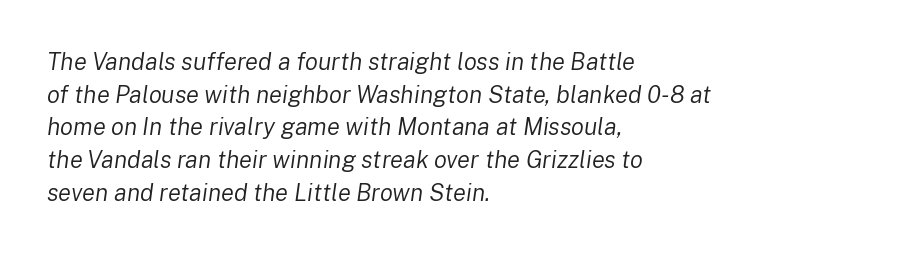
The image shows 24 px text type, italic (leaning right); set left-aligned, normal line spacing (1.36x), normal letter spacing, not underlined.
